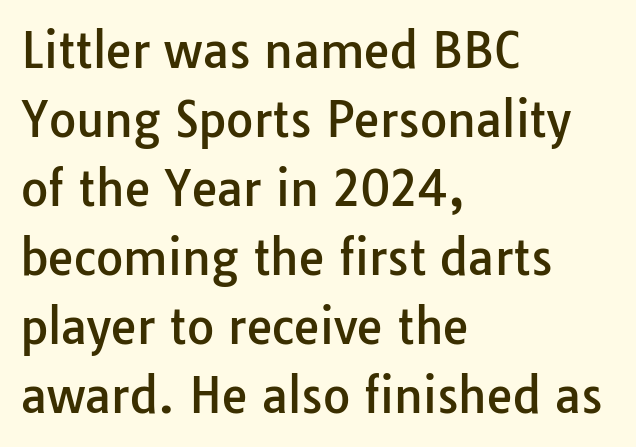
Reading down the block, your eye returns to a fixed left position each line. Descenders hang freely into open space. Compared with typical paragraphs, the rows here are spaced about the same. Do the characters align in a grid? No, the font is proportional.
